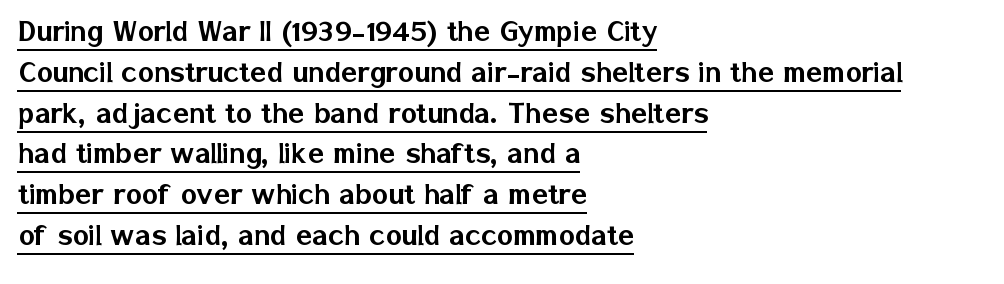
Do the characters align in a grid? No, the font is proportional. No italicization has been applied; the sample stays upright. Check the space under the baseline: a stroke is drawn there. Is the block centered? No — it sits flush against the left margin. Note: no serifs on the glyphs. The letters sit at their default tracking, neither squeezed nor spread.
